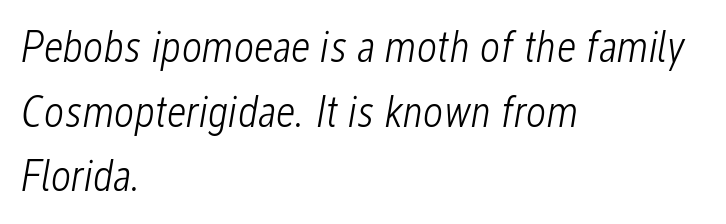
{"italic": "yes", "lean": "right", "slant_degrees": 12, "bold": "no", "weight": "light", "width": "condensed", "stroke_contrast": "low", "x_height": "medium", "monospaced": "no", "underline": "no", "align": "left", "line_spacing": "normal", "line_spacing_ratio": 1.47, "letter_spacing": "normal", "letter_spacing_em": 0.0, "glyph_px": 44}
